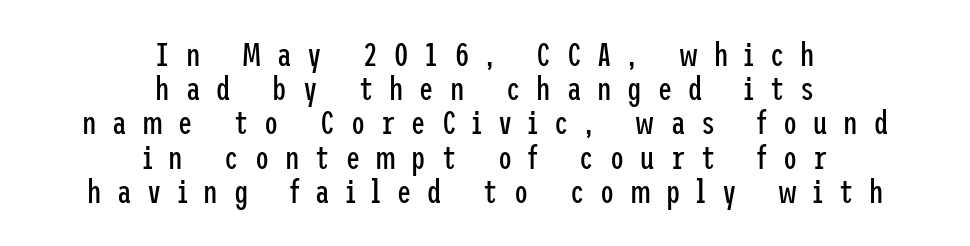
The image shows 32 px regular-weight, condensed sans-serif type, upright; set centered, tight line spacing (1.07x), unusually wide letter spacing (+0.5 em), not underlined; low stroke contrast and a medium x-height.
